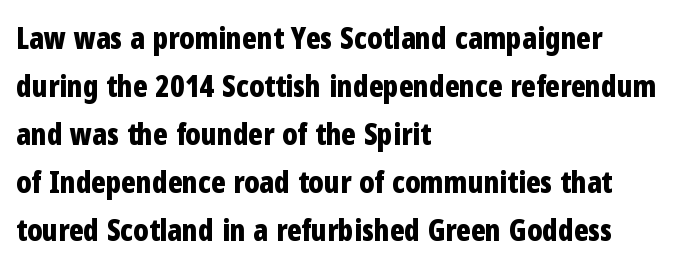
Q: Is the text bold? A: Yes.
Q: Is the text italic (slanted)? A: No, it is upright.
Q: Is the typeface a serif or a sans-serif typeface? A: Sans-serif.
Q: Is the text underlined? A: No.
Q: How is the paragraph aligned? A: Left-aligned.
Q: Is the spacing between letters normal or unusually wide? A: Normal.
Q: Is the spacing between lines tight, normal or loose? A: Normal.
Q: Width (condensed, normal, or wide)? A: Condensed.
Q: Stroke contrast? A: Low.
Q: x-height? A: Medium.
Q: Monospaced? A: No.
